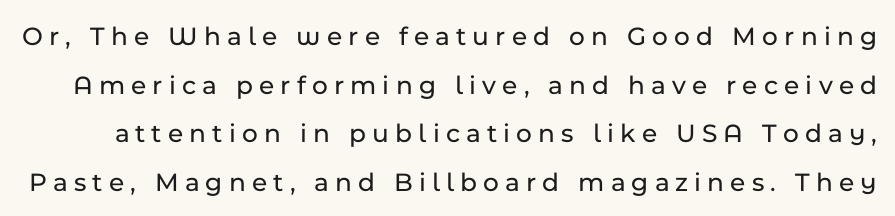
Q: Is the text italic (slanted)? A: No, it is upright.
Q: Is the text underlined? A: No.
Q: Is the spacing between letters normal or unusually wide? A: Unusually wide.
